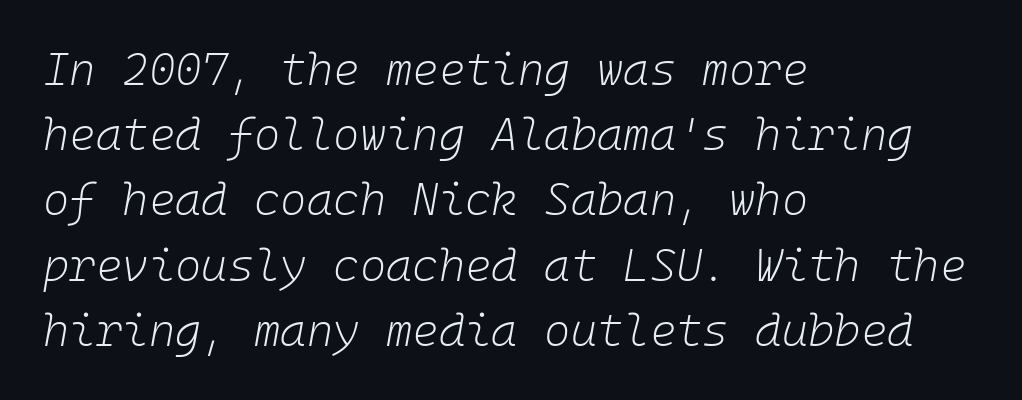
Q: Is the text bold? A: No.
Q: Is the text italic (slanted)? A: Yes, it leans right by about 10 degrees.
Q: Is the text underlined? A: No.
Q: How is the paragraph aligned? A: Left-aligned.
Q: Is the spacing between letters normal or unusually wide? A: Normal.
Q: Is the spacing between lines tight, normal or loose? A: Normal.
Q: Width (condensed, normal, or wide)? A: Normal.
Q: Stroke contrast? A: Low.
Q: x-height? A: Medium.
Q: Monospaced? A: Yes.
